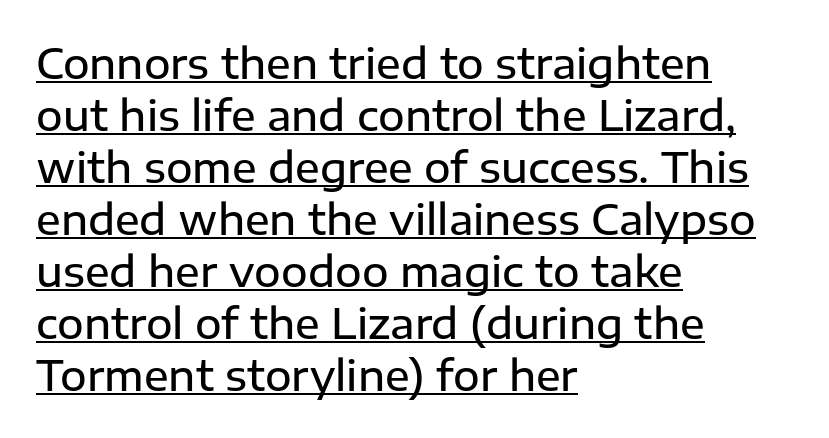
The image shows 41 px semibold sans-serif type, upright; set left-aligned, normal line spacing (1.27x), normal letter spacing, underlined; low stroke contrast and a medium x-height.
